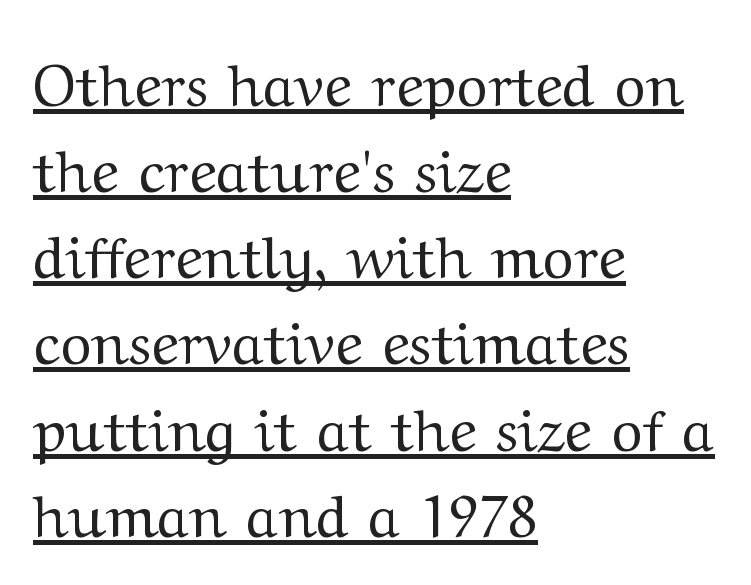
Q: Is the text bold? A: No.
Q: Is the text italic (slanted)? A: No, it is upright.
Q: Is the typeface a serif or a sans-serif typeface? A: Serif.
Q: Is the text underlined? A: Yes.
Q: How is the paragraph aligned? A: Left-aligned.
Q: Is the spacing between letters normal or unusually wide? A: Normal.
Q: Is the spacing between lines tight, normal or loose? A: Normal.
Q: Width (condensed, normal, or wide)? A: Wide.
Q: Stroke contrast? A: Medium.
Q: x-height? A: Medium.
Q: Monospaced? A: No.
